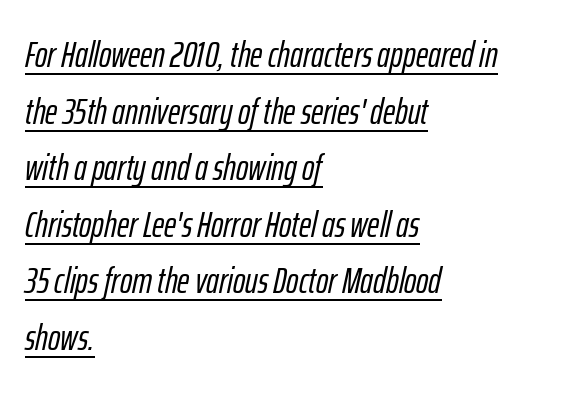
Is the block centered? No — it sits flush against the left margin. Looks like someone drew a line under every word here. The rows are spaced the way most documents space them. A typesetter would call this proportional, since set widths differ per character. You can tell it's italic because the verticals aren't actually vertical.
